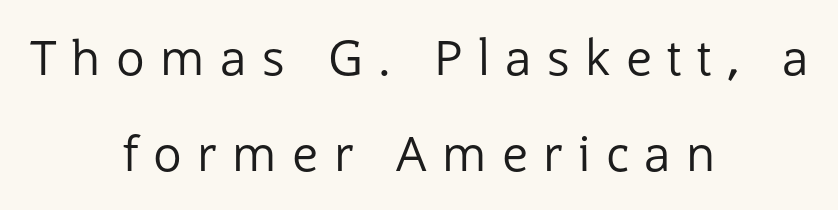
Q: Is the text bold? A: No.
Q: Is the text italic (slanted)? A: No, it is upright.
Q: Is the typeface a serif or a sans-serif typeface? A: Sans-serif.
Q: Is the text underlined? A: No.
Q: How is the paragraph aligned? A: Centered.
Q: Is the spacing between letters normal or unusually wide? A: Unusually wide.
Q: Is the spacing between lines tight, normal or loose? A: Loose.
Q: Width (condensed, normal, or wide)? A: Normal.
Q: Stroke contrast? A: Low.
Q: x-height? A: Medium.
Q: Monospaced? A: No.
